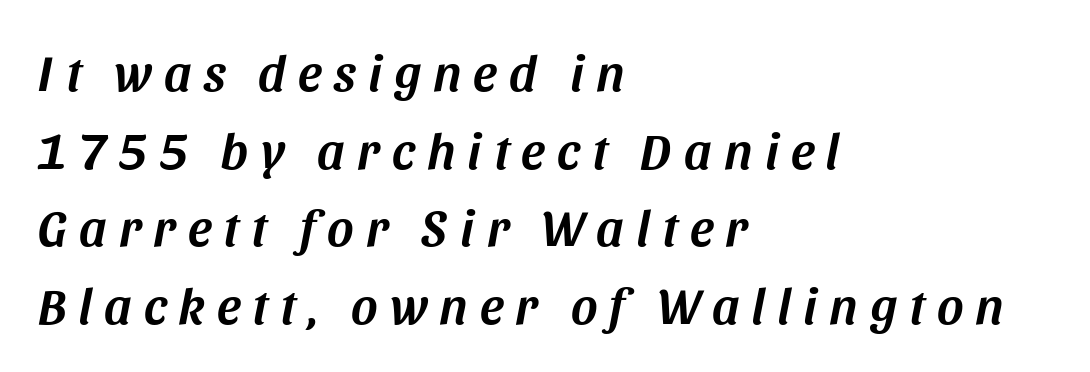
The image shows 51 px text type, italic (leaning right); set left-aligned, normal line spacing (1.52x), unusually wide letter spacing (+0.24 em), not underlined; medium stroke contrast and a large x-height.
